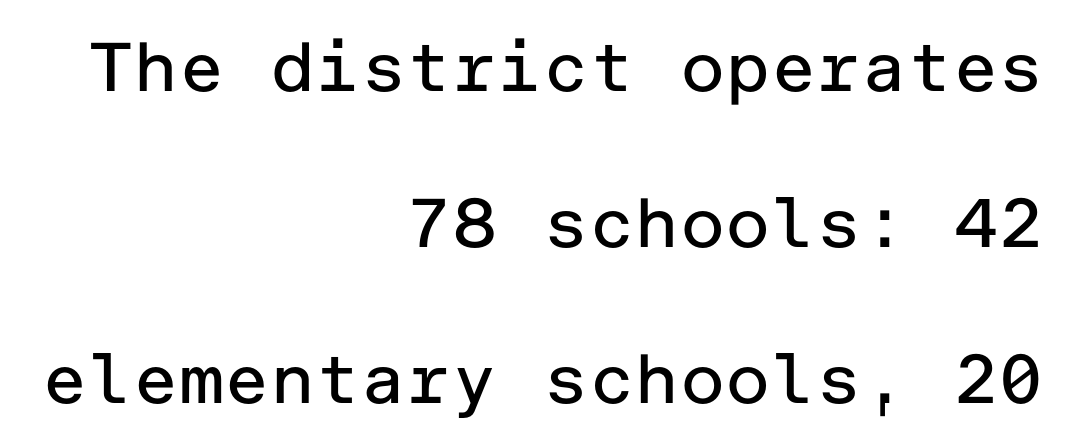
Q: Is the text bold? A: No.
Q: Is the text italic (slanted)? A: No, it is upright.
Q: Is the typeface a serif or a sans-serif typeface? A: Sans-serif.
Q: Is the text underlined? A: No.
Q: How is the paragraph aligned? A: Right-aligned.
Q: Is the spacing between letters normal or unusually wide? A: Normal.
Q: Is the spacing between lines tight, normal or loose? A: Loose.
Q: Width (condensed, normal, or wide)? A: Normal.
Q: Stroke contrast? A: Low.
Q: x-height? A: Medium.
